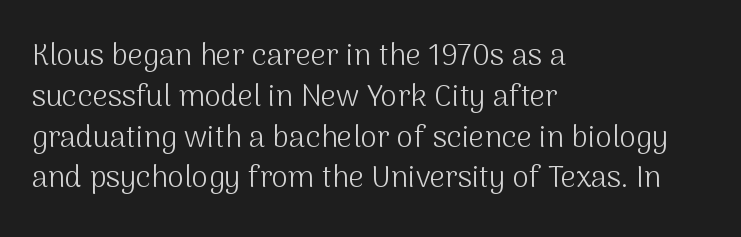
The image shows 30 px light sans-serif type, upright; set left-aligned, normal line spacing (1.36x), normal letter spacing, not underlined; medium stroke contrast and a medium x-height.
